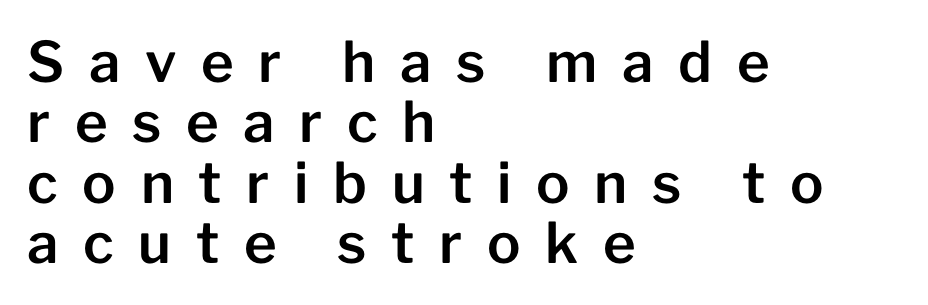
The letters advance in unequal steps, a hallmark of proportional type. No feet cap the strokes, marking this as sans-serif type. Observe the wide spacing: letters keep a clear distance from each other. Students, observe: this is what under-led, compact text looks like.
